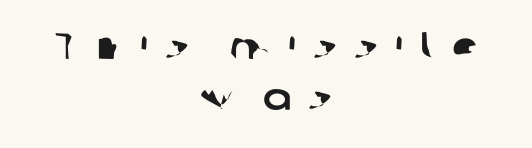
{"serif": "no", "width": "normal", "stroke_contrast": "low", "x_height": "medium", "monospaced": "no", "underline": "no", "align": "center", "line_spacing": "normal", "line_spacing_ratio": 1.33, "letter_spacing": "wide", "letter_spacing_em": 0.45, "glyph_px": 38}
